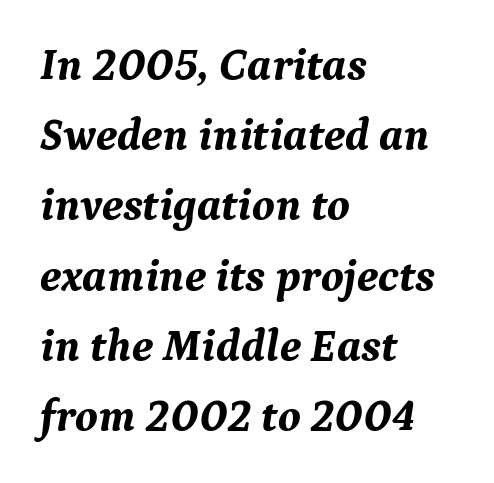
The image shows 45 px bold serif type, italic (leaning right); set left-aligned, normal line spacing (1.56x), normal letter spacing, not underlined; medium stroke contrast and a medium x-height.
